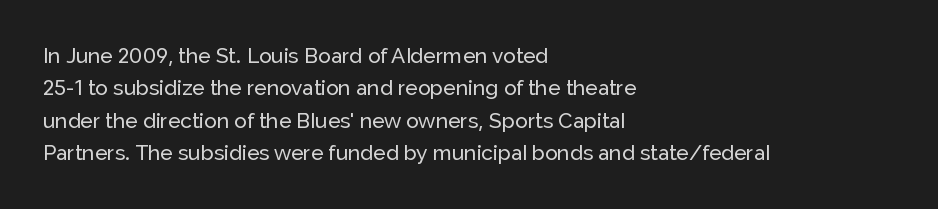
Q: Is the text italic (slanted)? A: No, it is upright.
Q: Is the text underlined? A: No.
Q: How is the paragraph aligned? A: Left-aligned.
Q: Is the spacing between letters normal or unusually wide? A: Normal.
Q: Is the spacing between lines tight, normal or loose? A: Normal.
